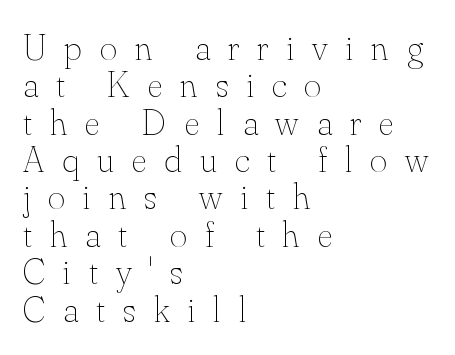
Q: Is the text bold? A: No.
Q: Is the text italic (slanted)? A: No, it is upright.
Q: Is the text underlined? A: No.
Q: How is the paragraph aligned? A: Left-aligned.
Q: Is the spacing between letters normal or unusually wide? A: Unusually wide.
Q: Is the spacing between lines tight, normal or loose? A: Tight.
Q: Width (condensed, normal, or wide)? A: Normal.
Q: Stroke contrast? A: Medium.
Q: x-height? A: Small.
Q: Monospaced? A: No.
